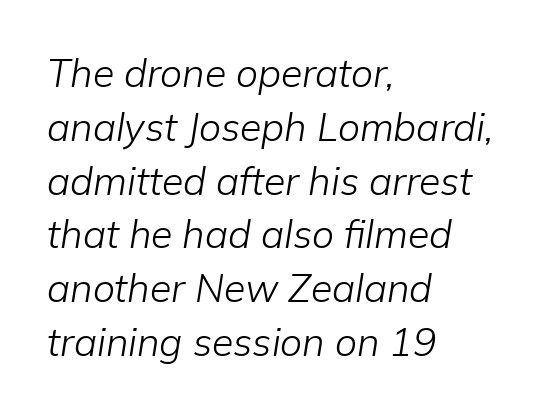
Q: Is the text bold? A: No.
Q: Is the text italic (slanted)? A: Yes, it leans right by about 9 degrees.
Q: Is the text underlined? A: No.
Q: How is the paragraph aligned? A: Left-aligned.
Q: Is the spacing between letters normal or unusually wide? A: Normal.
Q: Is the spacing between lines tight, normal or loose? A: Normal.
Q: Width (condensed, normal, or wide)? A: Normal.
Q: Stroke contrast? A: Low.
Q: x-height? A: Medium.
Q: Monospaced? A: No.
